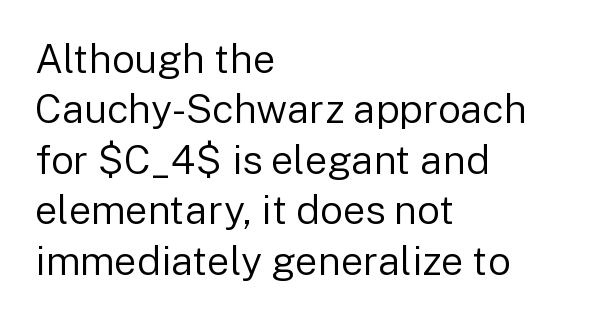
This sample has the flowing, uneven cadence of proportional lettering. You can tell from the bare stems that sans-serif type was used. The space beneath each line is pristine and unruled. Every character sits straight up, as roman type does. In terms of leading, this rendering sits right in the middle.
